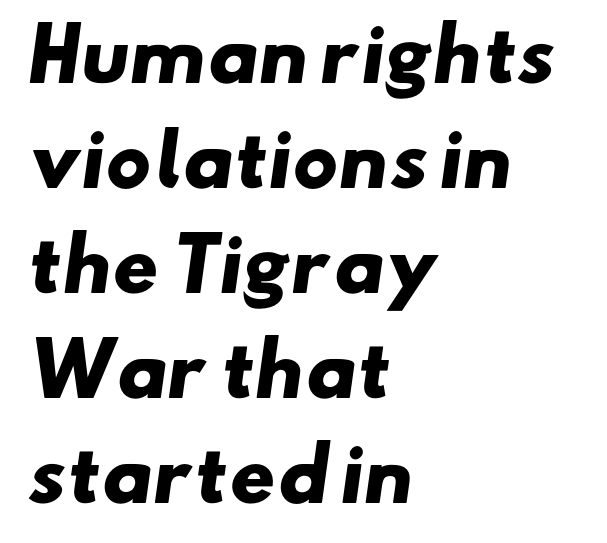
Leading: standard. The letters advance in unequal steps, a hallmark of proportional type. Tracking here is standard; glyphs follow each other at the usual distance. Leftover space on each line is placed entirely after the last word. Letters rest on an invisible, unmarked baseline.
